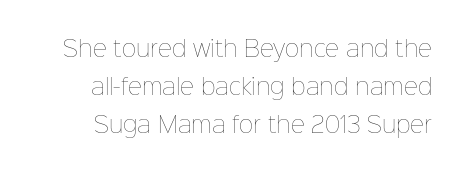
Q: Is the text bold? A: No.
Q: Is the text italic (slanted)? A: No, it is upright.
Q: Is the text underlined? A: No.
Q: Is the spacing between letters normal or unusually wide? A: Normal.
